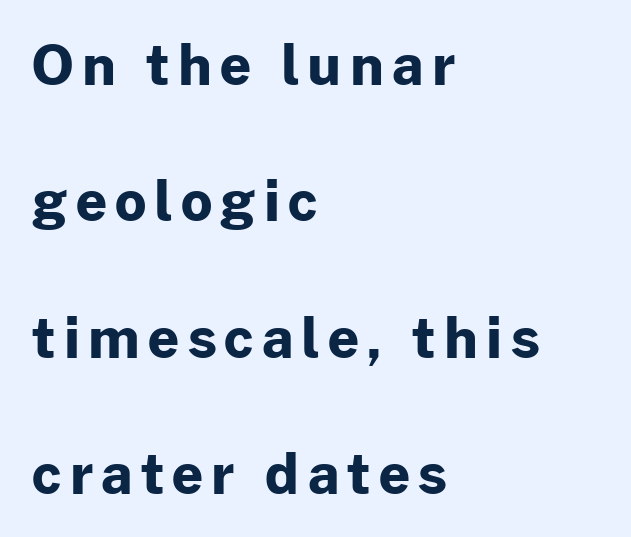
{"serif": "no", "italic": "no", "bold": "yes", "weight": "bold", "width": "normal", "stroke_contrast": "low", "x_height": "medium", "monospaced": "no", "underline": "no", "align": "left", "line_spacing": "loose", "line_spacing_ratio": 2.48, "glyph_px": 55}
